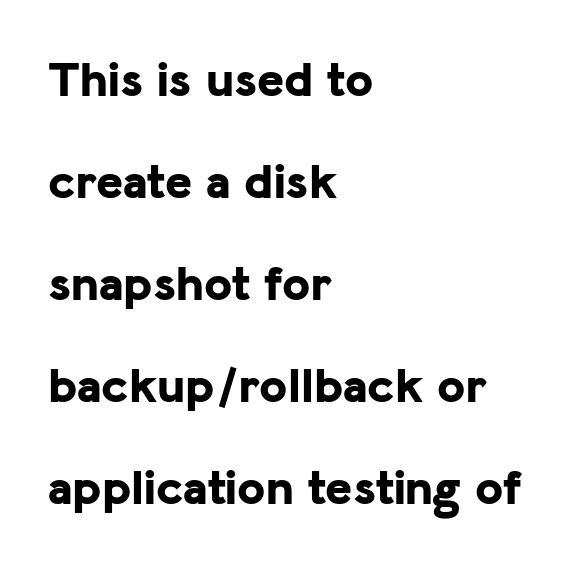
Do the characters align in a grid? No, the font is proportional. Plenty of ink on the page — the face is bold. Typographically, this falls in the sans-serif category. Regarding leading, the lines here are spaced well apart. The passage shown has conventional tracking throughout.
